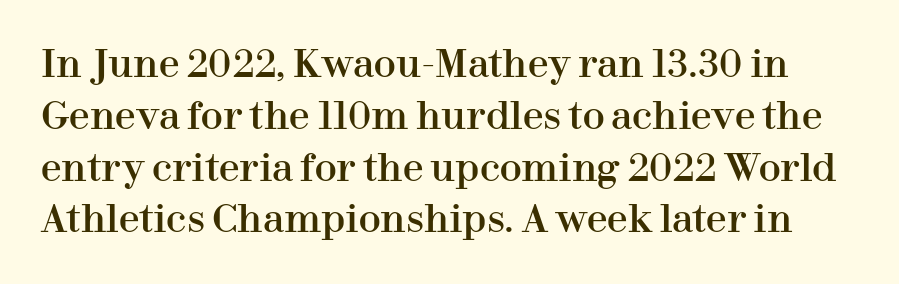
A typesetter would mark this as roman, not italic. Is this a fixed-width face? No — the glyphs have proportional, varying widths. This sample keeps an unexceptional amount of space between lines. The strip under each line holds only bare page. To sum up the face: it has serifs.
